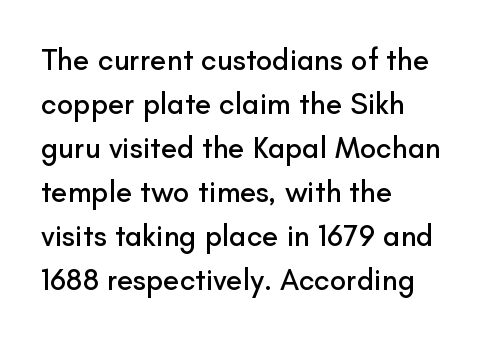
If you drew a line through each stem, it would be perfectly vertical. The horizontal fit of the characters is conventional and even. Bare-footed words on every line. The paragraph has a hard left edge and a soft right edge. You can tell from the bare stems that sans-serif type was used. Leading matches the norm, producing a regular column.
